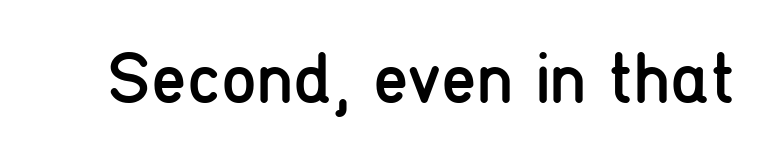
The image shows 72 px regular-weight, condensed sans-serif type, upright; set normal letter spacing, not underlined; low stroke contrast and a medium x-height.
